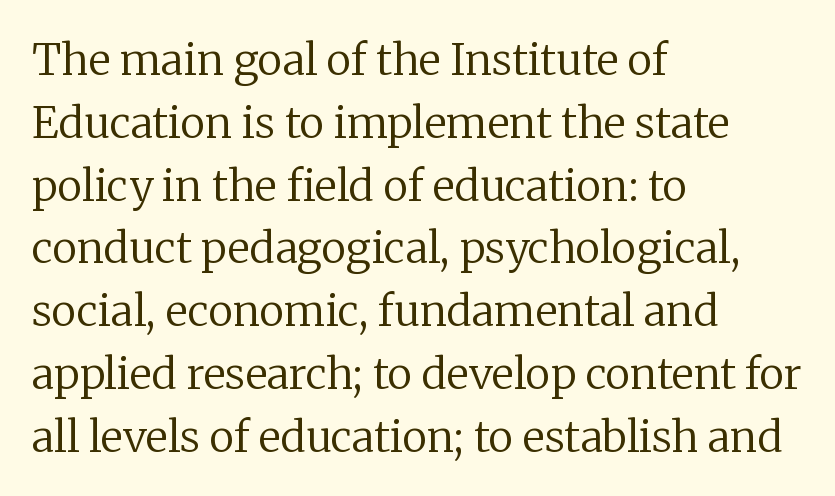
The image shows 43 px regular-weight serif type, upright; set left-aligned, normal line spacing (1.46x), normal letter spacing, not underlined; low stroke contrast and a medium x-height.
